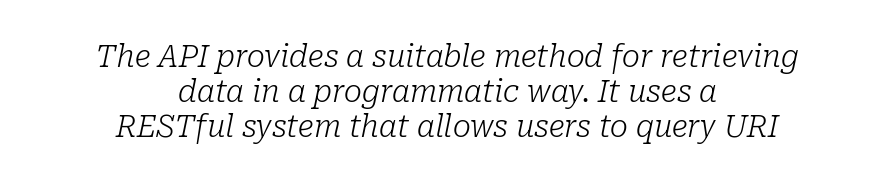
Each letter's strokes conclude with small projecting serifs. Is the block centered? Yes — each line is placed symmetrically about the middle. You could call the tracking neutral — neither tight nor loose. The rendering uses natural spacing where letterforms have individual widths. Check the space under the baseline: it is left empty.
